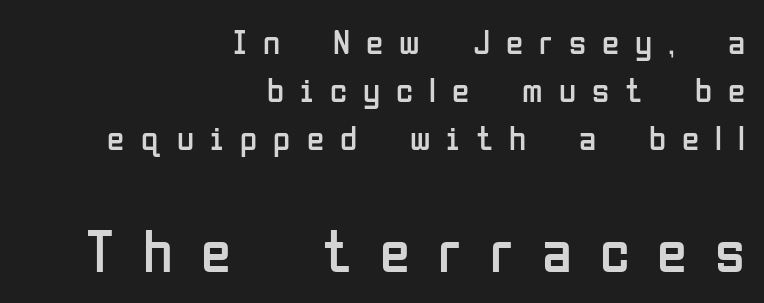
{"serif": "no", "italic": "no", "bold": "no", "weight": "regular", "width": "condensed", "stroke_contrast": "low", "x_height": "medium", "monospaced": "no", "underline": "no", "align": "right", "line_spacing": "normal", "line_spacing_ratio": 1.37, "letter_spacing": "wide", "letter_spacing_em": 0.46, "larger_block": "second", "size_ratio": 1.74, "glyph_px": 61}
